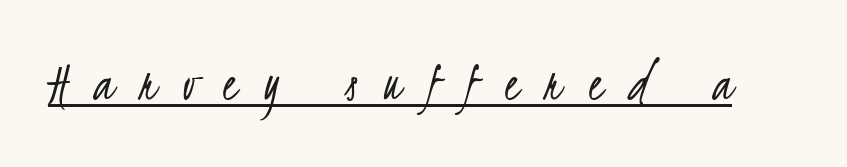
The image shows 56 px light, condensed sans-serif type; set unusually wide letter spacing (+0.47 em), underlined; low stroke contrast and a small x-height.
